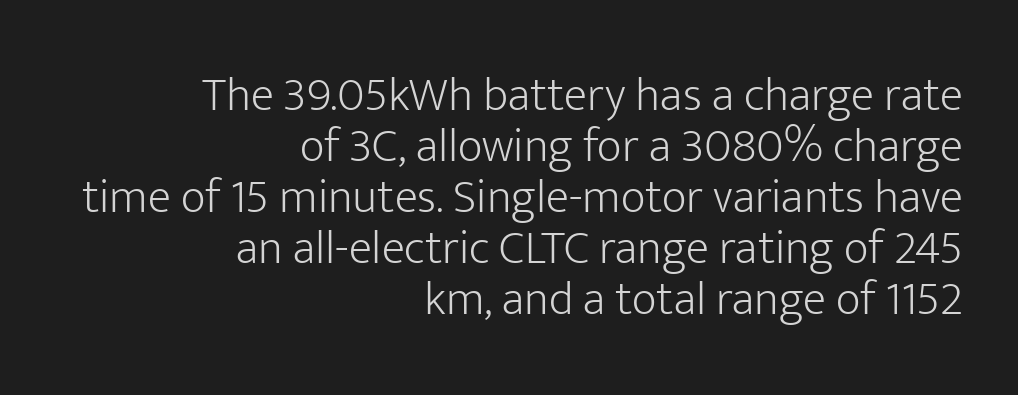
Italic? Not at all — the glyphs are vertical. In terms of letterspacing, this is plain default setting. Successive baselines arrive quickly, one right under another. Clear beneath every line of the passage. A typesetter would call this proportional, since set widths differ per character.
